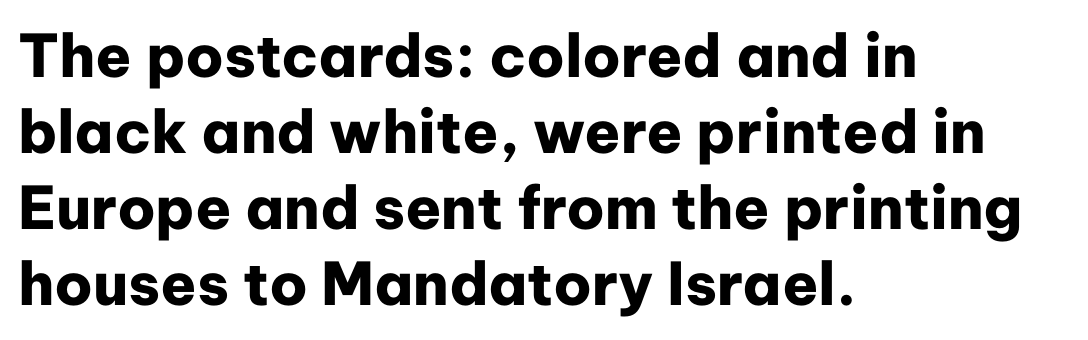
Q: Is the text bold? A: Yes.
Q: Is the text italic (slanted)? A: No, it is upright.
Q: Is the typeface a serif or a sans-serif typeface? A: Sans-serif.
Q: Is the text underlined? A: No.
Q: How is the paragraph aligned? A: Left-aligned.
Q: Is the spacing between letters normal or unusually wide? A: Normal.
Q: Is the spacing between lines tight, normal or loose? A: Normal.
Q: Width (condensed, normal, or wide)? A: Normal.
Q: Stroke contrast? A: Low.
Q: x-height? A: Medium.
Q: Monospaced? A: No.
